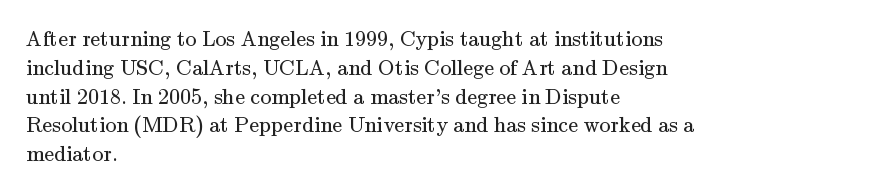
No extra ink here — the face is not bold. The ragged edge is on the right, which tells us the setting is flush left. Decoration check: the copy has no underline. Between one letter and the next there's only the usual sliver of space. No italicization has been applied; the sample stays upright. Successive baselines arrive at the customary interval.
